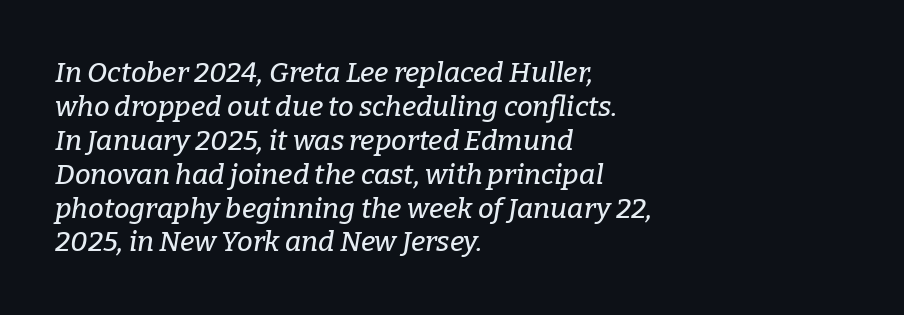
The image shows 28 px serif type, italic (leaning right); set left-aligned, line spacing 1.21x, normal letter spacing, not underlined; low stroke contrast and a medium x-height.
